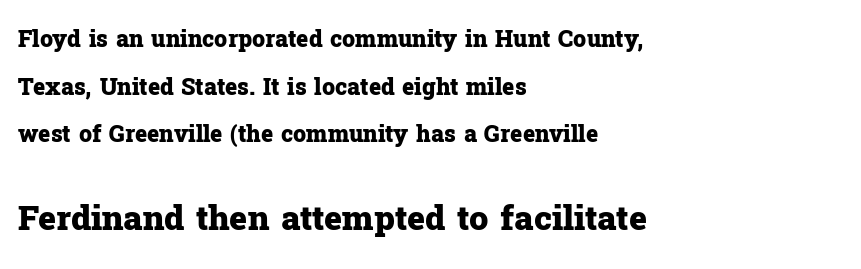
As a designer I'd log this as weight 700, bold. Where is the straight margin? On the left. Think of a printed novel: that variable character pitch is what you see here. A clean baseline with only descenders dipping below it.
